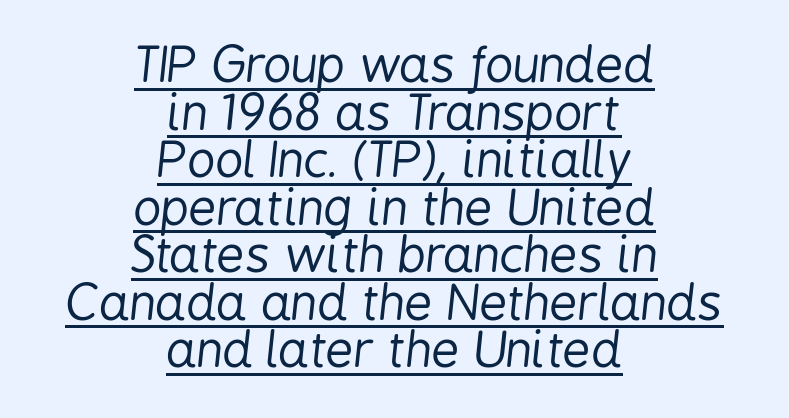
The image shows 49 px regular-weight, condensed type, italic (leaning right); set centered, tight line spacing (0.97x), normal letter spacing, underlined; low stroke contrast and a medium x-height.
